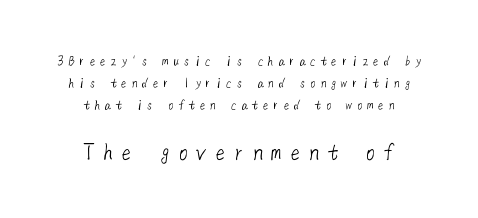
Horizontal bands of white between lines are of average thickness. Weight: not bold — regular or lighter. Each row of text sits above clean, open space. Typesetter's note — lower block bumped up in size, upper block left smaller. The paragraph shown floats in the horizontal middle.
